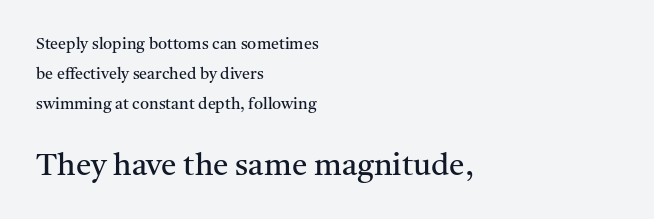
The image shows 31 px regular-weight serif type, upright; set left-aligned, line spacing 1.87x, normal letter spacing, not underlined; the second (bottom) block is 1.94x larger; medium stroke contrast and a medium x-height.
